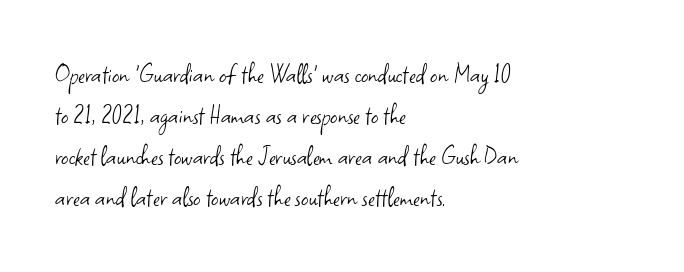
Q: Is the text bold? A: No.
Q: Is the text italic (slanted)? A: Yes.
Q: Is the typeface a serif or a sans-serif typeface? A: Sans-serif.
Q: Is the text underlined? A: No.
Q: How is the paragraph aligned? A: Left-aligned.
Q: Is the spacing between letters normal or unusually wide? A: Normal.
Q: Is the spacing between lines tight, normal or loose? A: Normal.
Q: Width (condensed, normal, or wide)? A: Normal.
Q: Stroke contrast? A: Low.
Q: x-height? A: Small.
Q: Monospaced? A: No.
